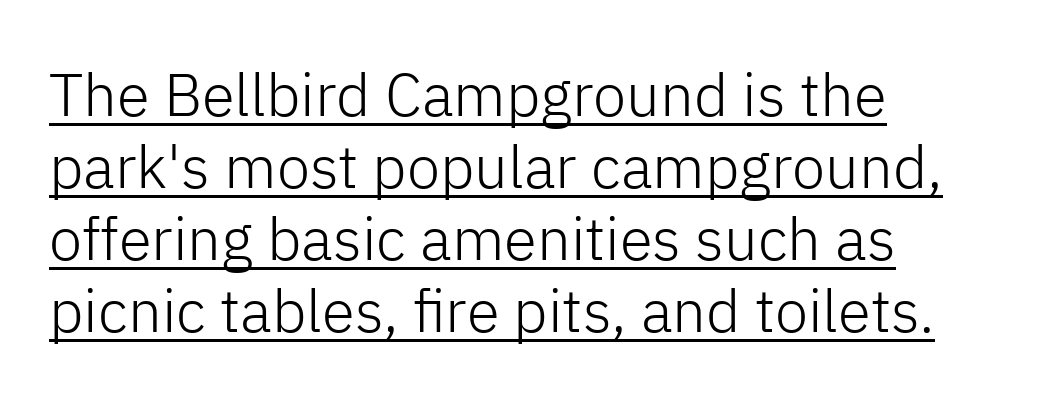
Q: Is the text bold? A: No.
Q: Is the text italic (slanted)? A: No, it is upright.
Q: Is the typeface a serif or a sans-serif typeface? A: Sans-serif.
Q: Is the text underlined? A: Yes.
Q: How is the paragraph aligned? A: Left-aligned.
Q: Is the spacing between letters normal or unusually wide? A: Normal.
Q: Width (condensed, normal, or wide)? A: Normal.
Q: Stroke contrast? A: Low.
Q: x-height? A: Medium.
Q: Monospaced? A: No.
